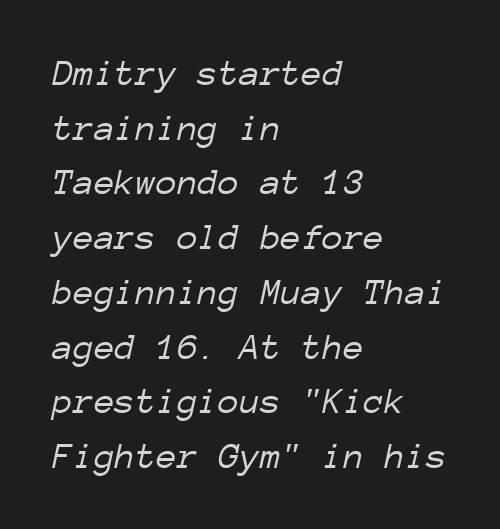
{"italic": "yes", "lean": "right", "slant_degrees": 12, "bold": "no", "weight": "light", "width": "normal", "stroke_contrast": "low", "x_height": "medium", "monospaced": "yes", "underline": "no", "align": "left", "line_spacing": "normal", "line_spacing_ratio": 1.44, "letter_spacing": "normal", "letter_spacing_em": 0.0, "glyph_px": 38}
